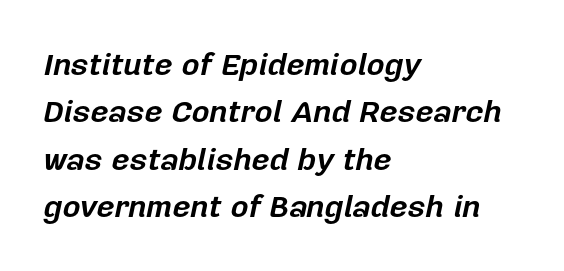
Q: Is the text bold? A: Yes.
Q: Is the text italic (slanted)? A: Yes, it leans right by about 12 degrees.
Q: Is the text underlined? A: No.
Q: How is the paragraph aligned? A: Left-aligned.
Q: Is the spacing between letters normal or unusually wide? A: Normal.
Q: Is the spacing between lines tight, normal or loose? A: Normal.
Q: Width (condensed, normal, or wide)? A: Normal.
Q: Stroke contrast? A: Low.
Q: x-height? A: Medium.
Q: Monospaced? A: No.
